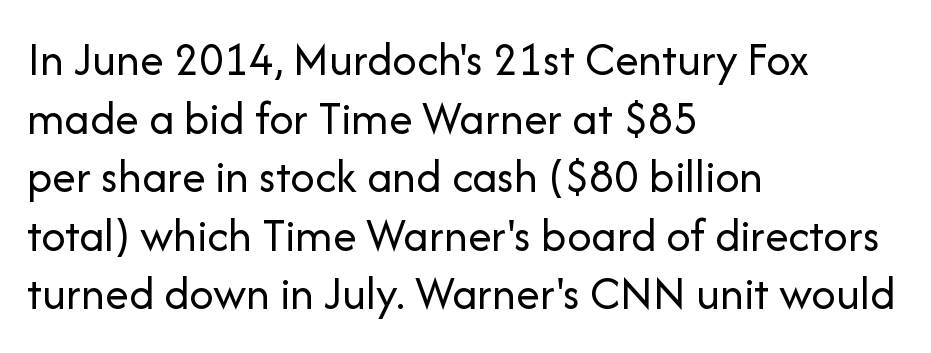
Q: Is the text bold? A: No.
Q: Is the text italic (slanted)? A: No, it is upright.
Q: Is the typeface a serif or a sans-serif typeface? A: Sans-serif.
Q: Is the text underlined? A: No.
Q: How is the paragraph aligned? A: Left-aligned.
Q: Is the spacing between letters normal or unusually wide? A: Normal.
Q: Width (condensed, normal, or wide)? A: Normal.
Q: Stroke contrast? A: Low.
Q: x-height? A: Medium.
Q: Monospaced? A: No.
